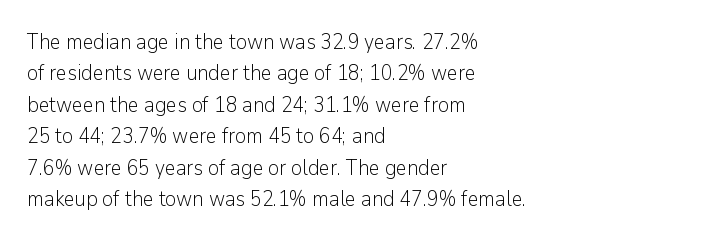
{"italic": "no", "bold": "no", "underline": "no", "align": "left", "line_spacing": "normal", "line_spacing_ratio": 1.5, "letter_spacing": "normal", "letter_spacing_em": 0.0, "glyph_px": 21}
